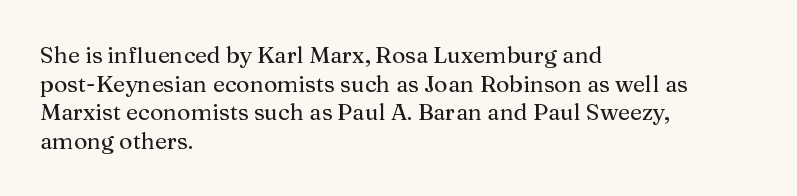
The image shows 23 px text type, upright; set left-aligned, normal line spacing (1.25x), normal letter spacing, not underlined.
